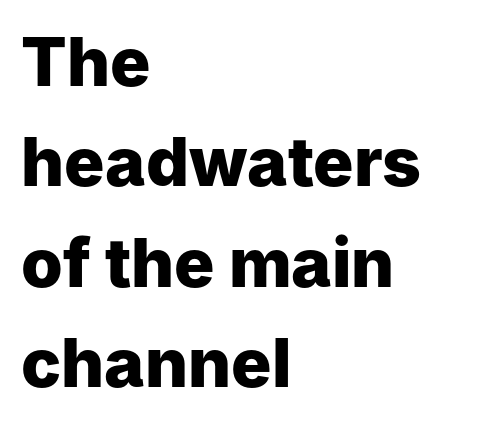
Q: Is the text bold? A: Yes.
Q: Is the text italic (slanted)? A: No, it is upright.
Q: Is the typeface a serif or a sans-serif typeface? A: Sans-serif.
Q: Is the text underlined? A: No.
Q: How is the paragraph aligned? A: Left-aligned.
Q: Is the spacing between letters normal or unusually wide? A: Normal.
Q: Is the spacing between lines tight, normal or loose? A: Normal.
Q: Width (condensed, normal, or wide)? A: Normal.
Q: Stroke contrast? A: Low.
Q: x-height? A: Medium.
Q: Monospaced? A: No.
